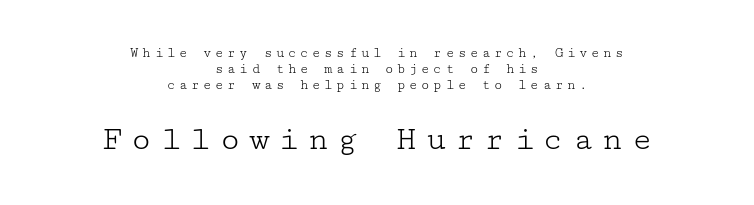
Q: Is the text bold? A: No.
Q: Is the text italic (slanted)? A: No, it is upright.
Q: Is the typeface a serif or a sans-serif typeface? A: Serif.
Q: Is the text underlined? A: No.
Q: How is the paragraph aligned? A: Centered.
Q: Is the spacing between letters normal or unusually wide? A: Unusually wide.
Q: Is the spacing between lines tight, normal or loose? A: Tight.
Q: Which block of text is set in a larger size, the first (top) or the second (bottom)? A: The second (bottom) one.
Q: Width (condensed, normal, or wide)? A: Wide.
Q: Stroke contrast? A: Low.
Q: x-height? A: Medium.
